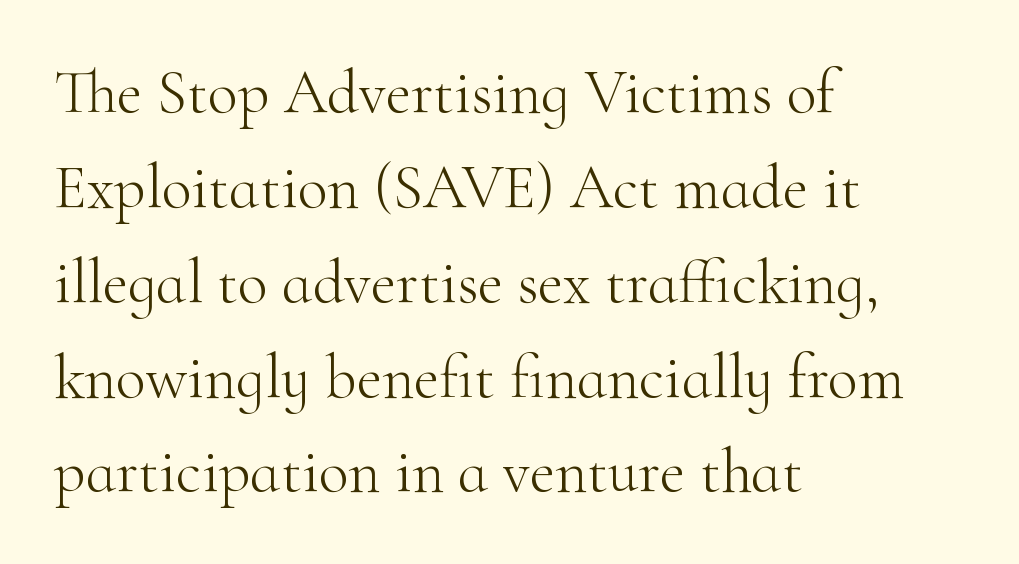
The image shows 62 px light serif type, upright; set left-aligned, normal line spacing (1.53x), normal letter spacing, not underlined; high stroke contrast and a small x-height.
